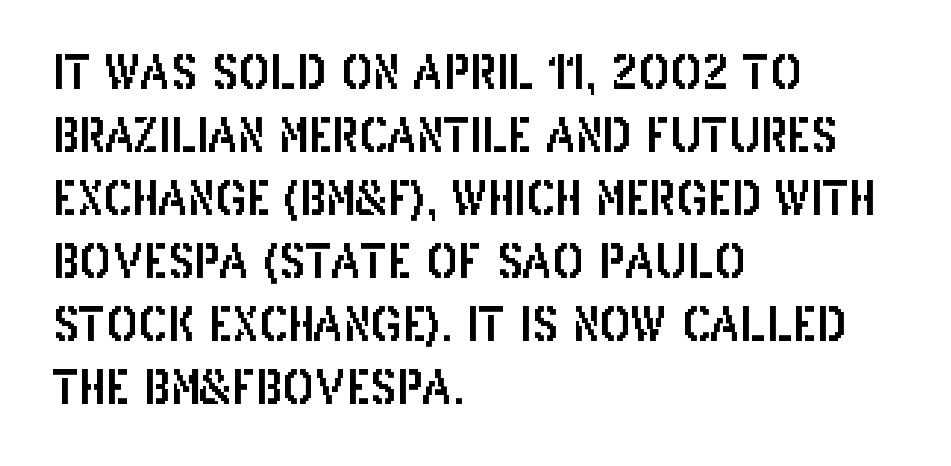
{"serif": "no", "italic": "no", "width": "condensed", "stroke_contrast": "low", "x_height": "large", "monospaced": "no", "underline": "no", "align": "left", "line_spacing": "normal", "line_spacing_ratio": 1.34, "letter_spacing": "normal", "letter_spacing_em": 0.0, "glyph_px": 47}
